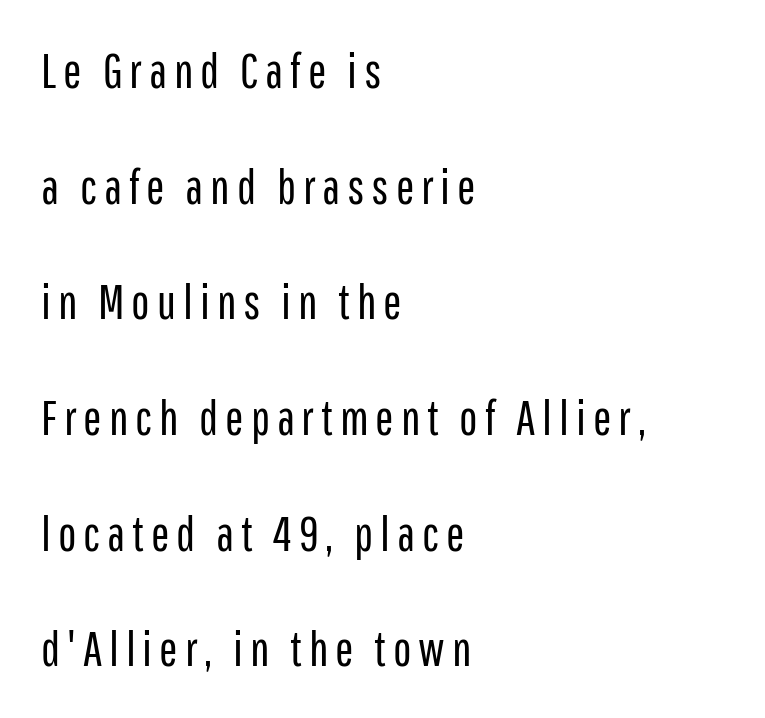
Q: Is the text bold? A: No.
Q: Is the text italic (slanted)? A: No, it is upright.
Q: Is the typeface a serif or a sans-serif typeface? A: Sans-serif.
Q: Is the text underlined? A: No.
Q: How is the paragraph aligned? A: Left-aligned.
Q: Is the spacing between lines tight, normal or loose? A: Loose.
Q: Width (condensed, normal, or wide)? A: Condensed.
Q: Stroke contrast? A: Low.
Q: x-height? A: Medium.
Q: Monospaced? A: No.
